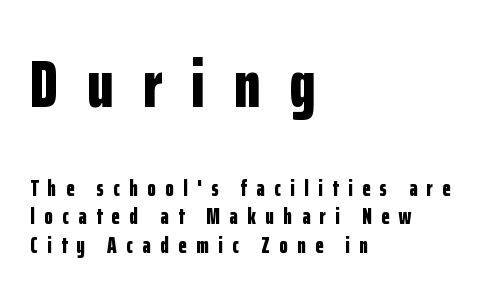
{"serif": "no", "italic": "no", "bold": "yes", "weight": "bold", "width": "condensed", "stroke_contrast": "low", "x_height": "medium", "monospaced": "no", "underline": "no", "align": "left", "line_spacing": "normal", "line_spacing_ratio": 1.3, "letter_spacing": "wide", "letter_spacing_em": 0.43, "larger_block": "first", "size_ratio": 3.05, "glyph_px": 67}
